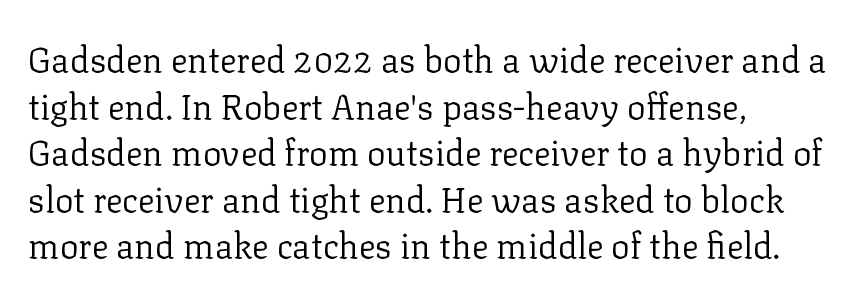
{"serif": "yes", "italic": "no", "bold": "no", "weight": "regular", "width": "normal", "stroke_contrast": "low", "x_height": "medium", "monospaced": "no", "underline": "no", "align": "left", "line_spacing": "normal", "line_spacing_ratio": 1.33, "letter_spacing": "normal", "letter_spacing_em": 0.0, "glyph_px": 35}
